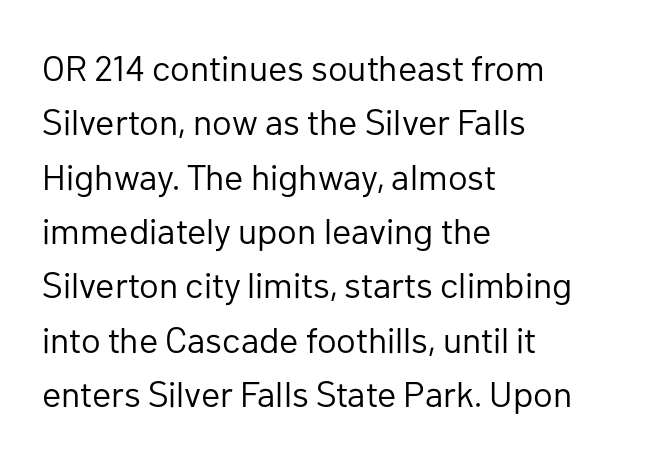
The image shows 36 px regular-weight sans-serif type, upright; set left-aligned, normal line spacing (1.51x), normal letter spacing, not underlined; low stroke contrast and a medium x-height.
